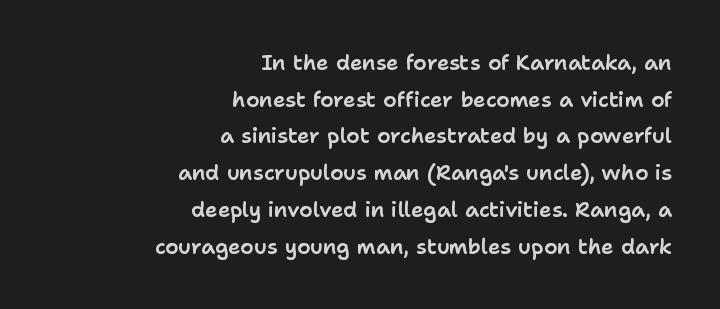
The lines in this sample share a right terminus and differ only in where they begin. There is no visible air inserted between adjacent glyphs. The letters stand straight up with perfectly vertical stems. Honestly, there is no underline to notice here at all.
